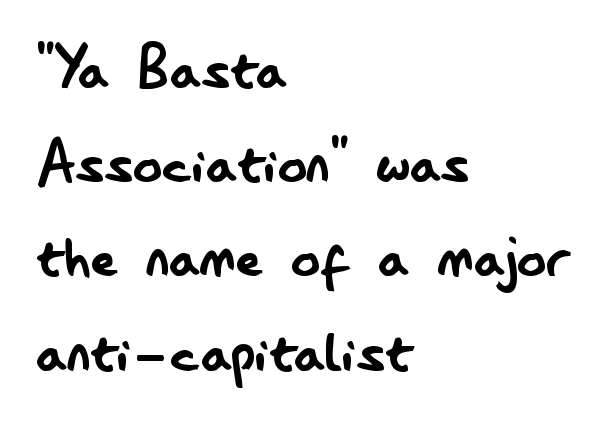
The image shows 73 px regular-weight, condensed sans-serif type, upright; set left-aligned, normal line spacing (1.29x), normal letter spacing, not underlined; low stroke contrast and a small x-height.
